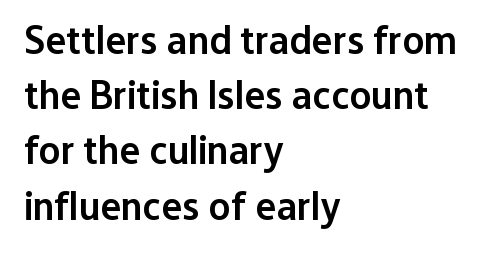
The image shows 40 px semibold sans-serif type, upright; set left-aligned, normal line spacing (1.38x), normal letter spacing, not underlined; low stroke contrast and a medium x-height.
